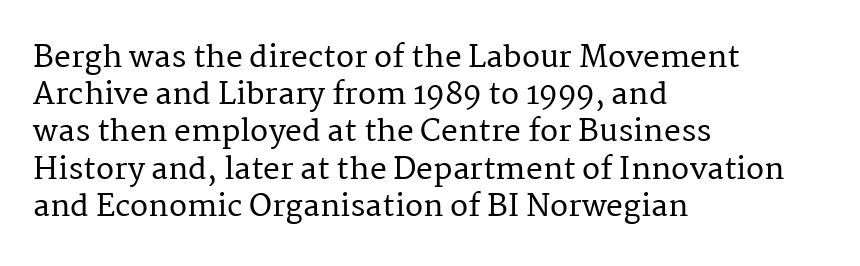
{"serif": "yes", "italic": "no", "width": "normal", "stroke_contrast": "medium", "x_height": "medium", "monospaced": "no", "underline": "no", "align": "left", "line_spacing_ratio": 1.24, "letter_spacing": "normal", "letter_spacing_em": 0.0, "glyph_px": 30}
